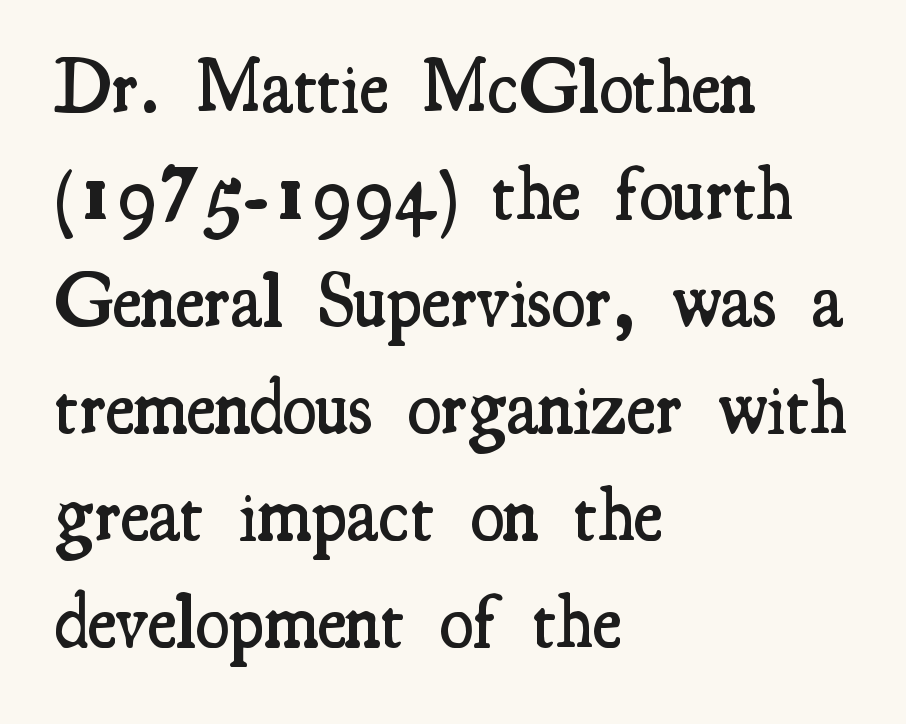
{"serif": "yes", "italic": "no", "bold": "semi", "weight": "semibold", "width": "condensed", "stroke_contrast": "medium", "x_height": "small", "monospaced": "no", "underline": "no", "align": "left", "line_spacing": "normal", "line_spacing_ratio": 1.39, "letter_spacing": "normal", "letter_spacing_em": 0.0, "glyph_px": 77}
